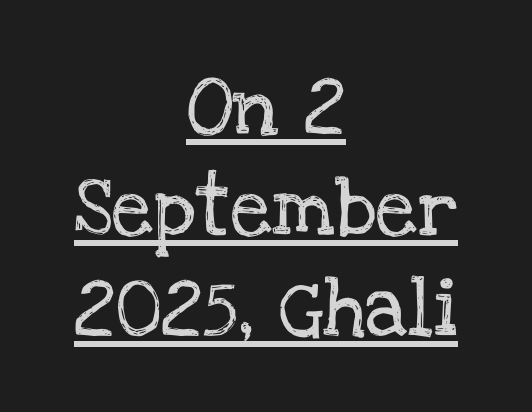
Caption: multi-line text, centered on the measure. Every stem runs plumb, perpendicular to the baseline. Is this a fixed-width face? No — the glyphs have proportional, varying widths. The face used here is rendered with its standard letterfit. Note: serifs present on the glyphs. Is there an underline? Yes — a line sits under the letters.
